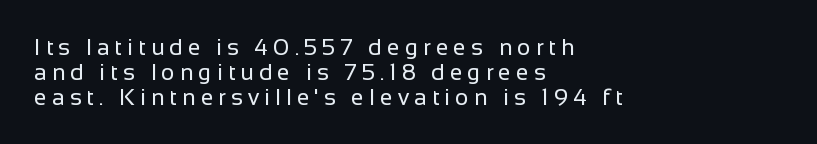
{"italic": "no", "bold": "no", "underline": "no", "align": "left", "line_spacing": "tight", "line_spacing_ratio": 1.08, "letter_spacing": "wide", "letter_spacing_em": 0.22, "glyph_px": 23}
